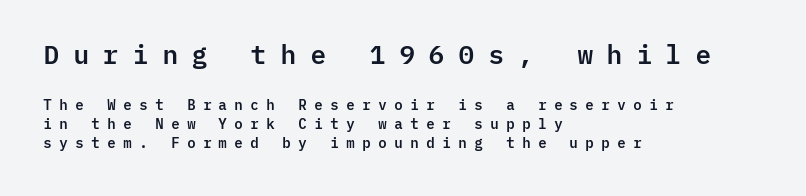
{"italic": "no", "underline": "no", "align": "left", "line_spacing": "normal", "line_spacing_ratio": 1.36, "letter_spacing": "wide", "letter_spacing_em": 0.5, "larger_block": "first", "size_ratio": 1.86, "glyph_px": 26}
